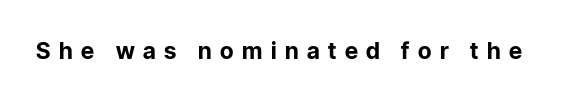
The image shows 23 px bold type, upright; set unusually wide letter spacing (+0.37 em), not underlined.
